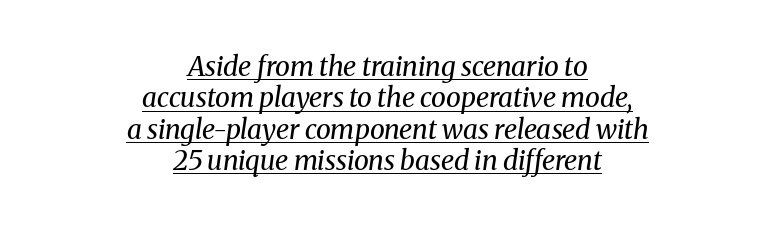
The image shows 27 px text type, italic (leaning right); set centered, line spacing 1.16x, normal letter spacing, underlined.
